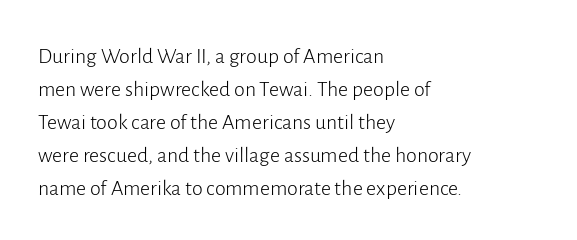
Q: Is the text bold? A: No.
Q: Is the text italic (slanted)? A: No, it is upright.
Q: Is the text underlined? A: No.
Q: How is the paragraph aligned? A: Left-aligned.
Q: Is the spacing between letters normal or unusually wide? A: Normal.
Q: Is the spacing between lines tight, normal or loose? A: Normal.
